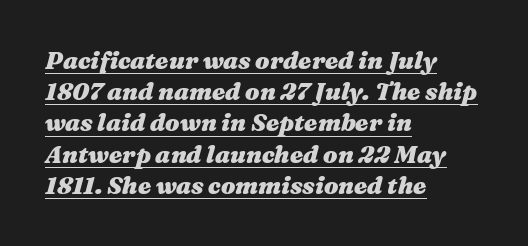
The image shows 24 px bold type, italic (leaning right); set left-aligned, normal line spacing (1.3x), normal letter spacing, underlined.
